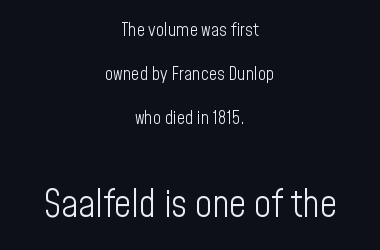
Q: Is the text bold? A: No.
Q: Is the text italic (slanted)? A: No, it is upright.
Q: Is the typeface a serif or a sans-serif typeface? A: Sans-serif.
Q: Is the text underlined? A: No.
Q: How is the paragraph aligned? A: Centered.
Q: Is the spacing between letters normal or unusually wide? A: Normal.
Q: Is the spacing between lines tight, normal or loose? A: Loose.
Q: Which block of text is set in a larger size, the first (top) or the second (bottom)? A: The second (bottom) one.
Q: Width (condensed, normal, or wide)? A: Condensed.
Q: Stroke contrast? A: Low.
Q: x-height? A: Medium.
Q: Monospaced? A: No.
